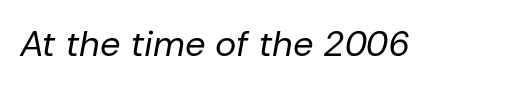
{"italic": "yes", "lean": "right", "slant_degrees": 10, "bold": "no", "weight": "regular", "width": "normal", "stroke_contrast": "low", "x_height": "medium", "monospaced": "no", "underline": "no", "letter_spacing": "normal", "letter_spacing_em": 0.0, "glyph_px": 36}
